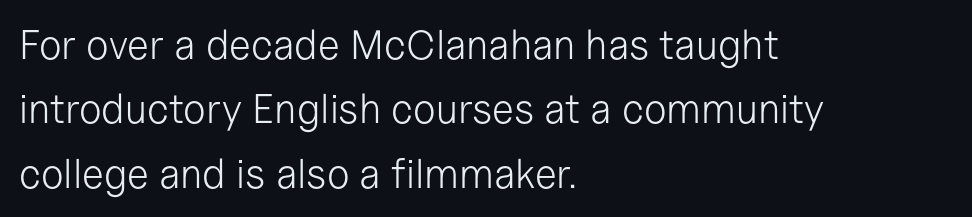
Q: Is the text bold? A: No.
Q: Is the text italic (slanted)? A: No, it is upright.
Q: Is the typeface a serif or a sans-serif typeface? A: Sans-serif.
Q: Is the text underlined? A: No.
Q: How is the paragraph aligned? A: Left-aligned.
Q: Is the spacing between letters normal or unusually wide? A: Normal.
Q: Is the spacing between lines tight, normal or loose? A: Normal.
Q: Width (condensed, normal, or wide)? A: Normal.
Q: Stroke contrast? A: Low.
Q: x-height? A: Medium.
Q: Monospaced? A: No.
